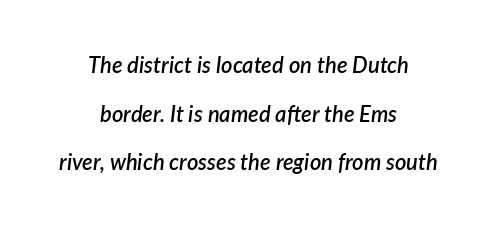
Its strokes are somewhat broadened, the hallmark of semibold type. The rendering keeps characters at their native spacing. Rows of type keep a wide berth in the vertical direction. Observe the lean: these are italic letterforms. The lines in this sample share a center point and differ in where they start and stop.
